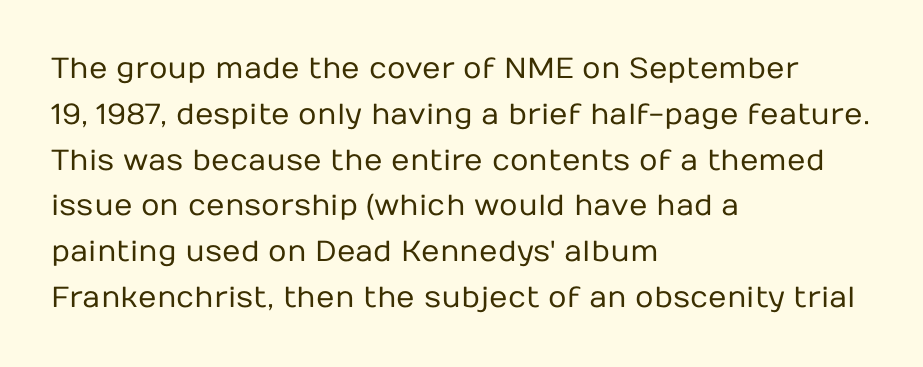
Observe the absence of serifs on each vertical stroke in this sample. Alignment: flush left. Descenders are the only things crossing below the line. This sample uses an upright cut, with every glyph sitting square on the baseline. Ink coverage per letter is moderate at most.
